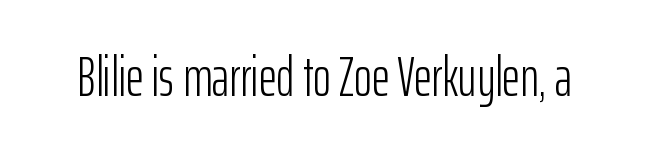
Q: Is the text bold? A: No.
Q: Is the text italic (slanted)? A: No, it is upright.
Q: Is the typeface a serif or a sans-serif typeface? A: Sans-serif.
Q: Is the text underlined? A: No.
Q: Is the spacing between letters normal or unusually wide? A: Normal.
Q: Width (condensed, normal, or wide)? A: Condensed.
Q: Stroke contrast? A: Low.
Q: x-height? A: Medium.
Q: Monospaced? A: No.
